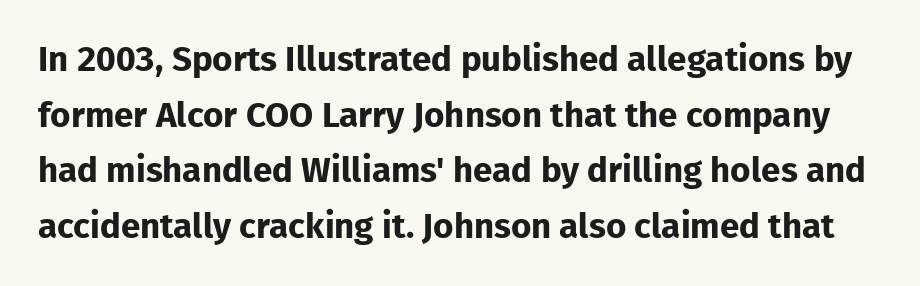
{"serif": "no", "italic": "no", "bold": "yes", "weight": "bold", "width": "normal", "stroke_contrast": "low", "x_height": "medium", "monospaced": "no", "underline": "no", "line_spacing": "normal", "line_spacing_ratio": 1.59, "letter_spacing": "normal", "letter_spacing_em": 0.0, "glyph_px": 35}
